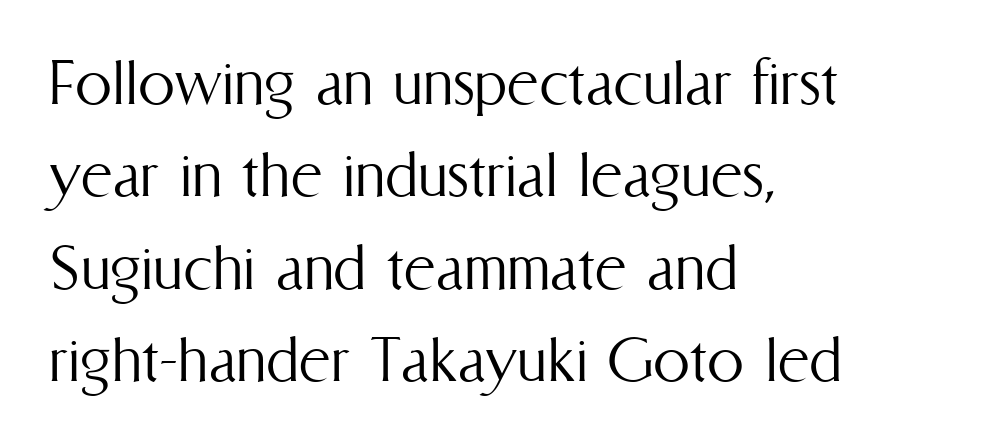
The ragged edge is on the right, which tells us the setting is flush left. Vertically, the passage feels balanced, rows spaced as you'd expect. The baseline area is clear. Words appear dense and cohesive because spacing is normal. A typesetter would call this proportional, since set widths differ per character. Designer's note — italics off, roman on.
